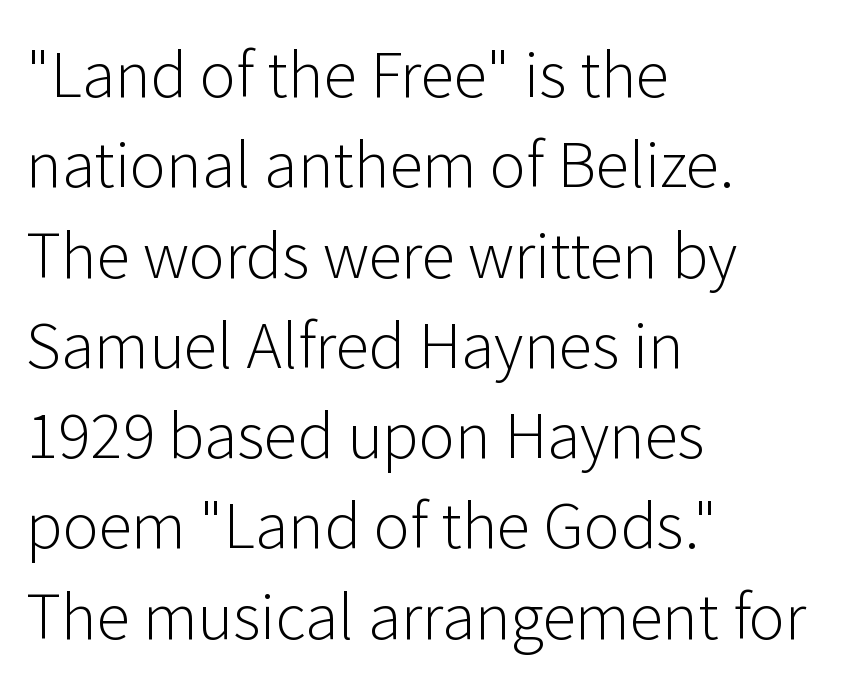
A sans-serif font was chosen for this passage. Heft: none added — not bold. Unlike italic type, these characters show no tilt at all. How are the letters spaced? Ordinarily, with no added tracking. Think of a printed novel: that variable character pitch is what you see here. Quick note: underline off.
